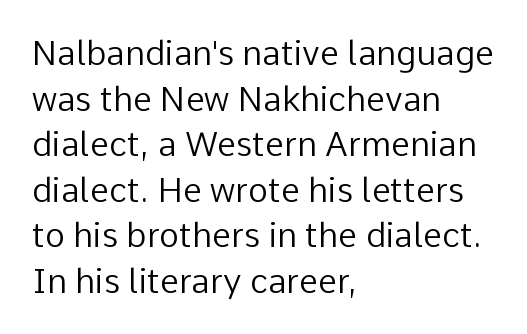
The line-height multiplier appears to be the usual default. The lines are quadded left. No chunkiness to these letters — they're not bold. I'd call this a sans setting — the letters go barefoot. Rule under the text: the space is simply empty. Letter spacing: default.
